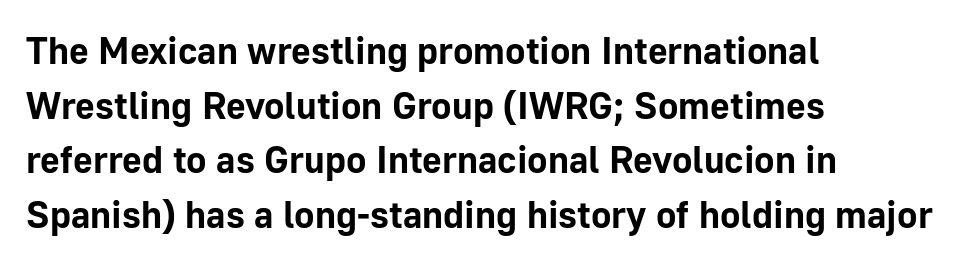
Q: Is the text bold? A: Yes.
Q: Is the text italic (slanted)? A: No, it is upright.
Q: Is the typeface a serif or a sans-serif typeface? A: Sans-serif.
Q: Is the text underlined? A: No.
Q: How is the paragraph aligned? A: Left-aligned.
Q: Is the spacing between letters normal or unusually wide? A: Normal.
Q: Is the spacing between lines tight, normal or loose? A: Normal.
Q: Width (condensed, normal, or wide)? A: Normal.
Q: Stroke contrast? A: Low.
Q: x-height? A: Medium.
Q: Monospaced? A: No.
